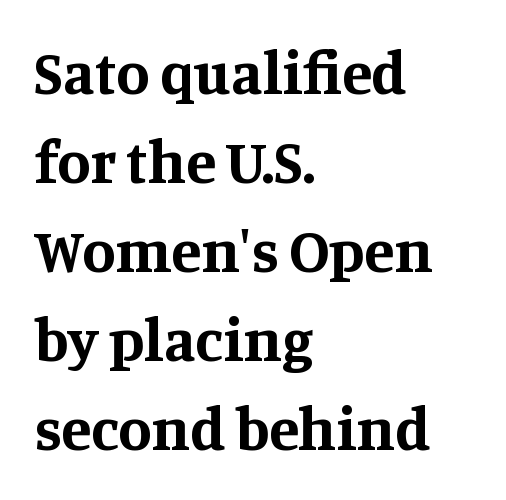
Q: Is the text bold? A: Yes.
Q: Is the text italic (slanted)? A: No, it is upright.
Q: Is the typeface a serif or a sans-serif typeface? A: Serif.
Q: Is the text underlined? A: No.
Q: How is the paragraph aligned? A: Left-aligned.
Q: Is the spacing between letters normal or unusually wide? A: Normal.
Q: Is the spacing between lines tight, normal or loose? A: Normal.
Q: Width (condensed, normal, or wide)? A: Normal.
Q: Stroke contrast? A: Medium.
Q: x-height? A: Large.
Q: Monospaced? A: No.
